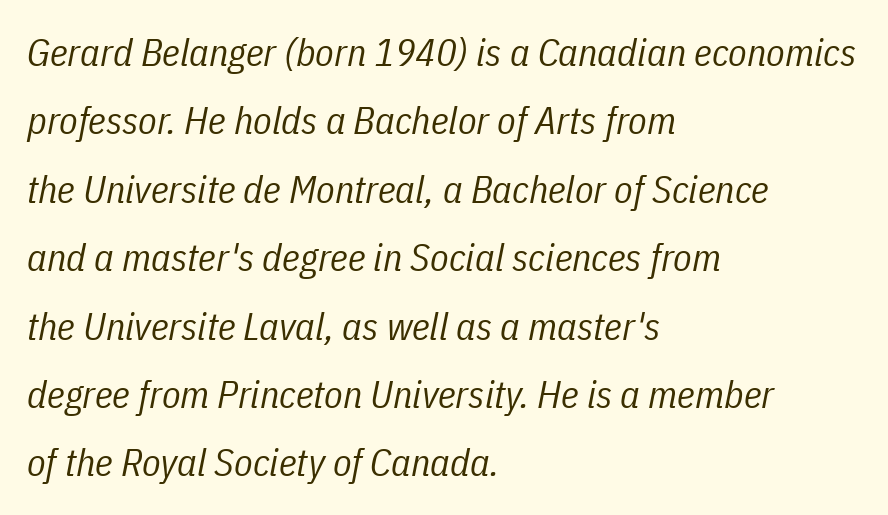
The image shows 38 px regular-weight, condensed type, italic (leaning right); set left-aligned, line spacing 1.8x, normal letter spacing, not underlined; low stroke contrast and a medium x-height.
